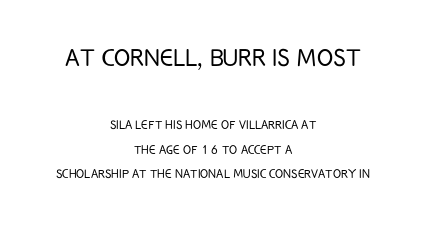
The image shows 30 px light, condensed sans-serif type, upright; set centered, normal line spacing (1.64x), normal letter spacing, not underlined; the first (top) block is 2.0x larger; low stroke contrast and a large x-height.
